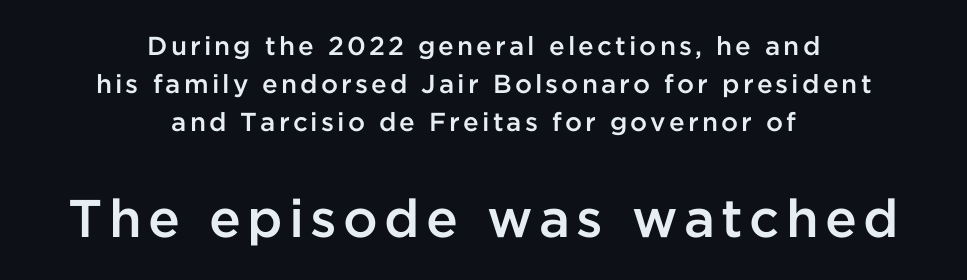
Q: Is the text bold? A: Semi-bold.
Q: Is the text italic (slanted)? A: No, it is upright.
Q: Is the typeface a serif or a sans-serif typeface? A: Sans-serif.
Q: Is the text underlined? A: No.
Q: How is the paragraph aligned? A: Centered.
Q: Is the spacing between lines tight, normal or loose? A: Normal.
Q: Which block of text is set in a larger size, the first (top) or the second (bottom)? A: The second (bottom) one.
Q: Width (condensed, normal, or wide)? A: Normal.
Q: Stroke contrast? A: Low.
Q: x-height? A: Medium.
Q: Monospaced? A: No.
